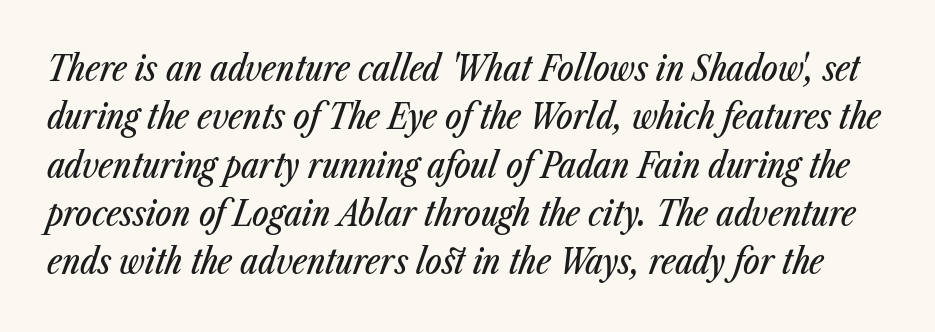
{"italic": "yes", "lean": "right", "slant_degrees": 23, "width": "condensed", "stroke_contrast": "low", "x_height": "medium", "monospaced": "no", "underline": "no", "line_spacing": "normal", "line_spacing_ratio": 1.38, "letter_spacing": "normal", "letter_spacing_em": 0.0, "glyph_px": 35}
